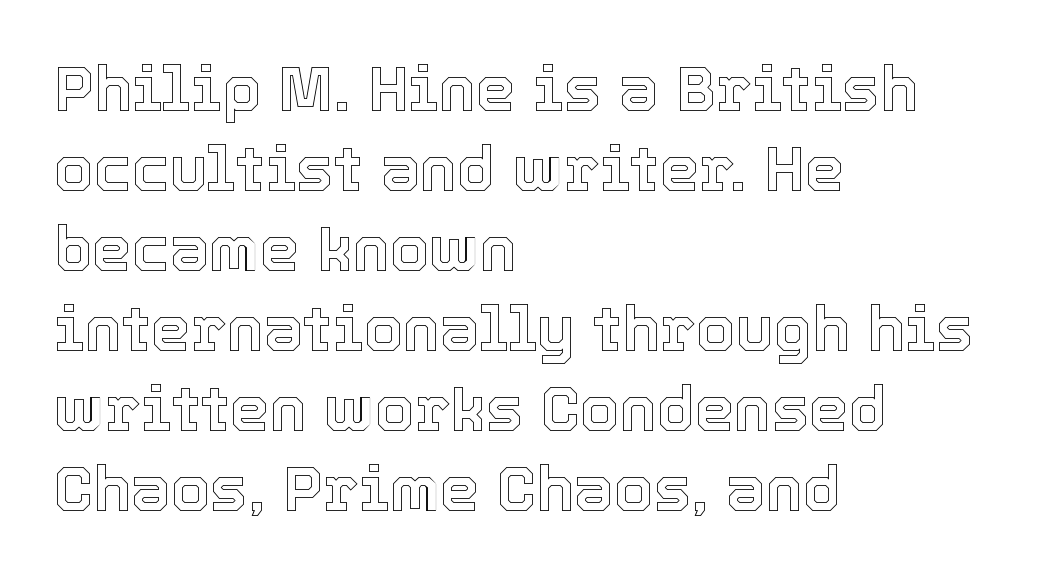
{"italic": "no", "width": "normal", "x_height": "medium", "monospaced": "no", "underline": "no", "align": "left", "line_spacing": "normal", "line_spacing_ratio": 1.27, "letter_spacing": "normal", "letter_spacing_em": 0.0, "glyph_px": 63}
